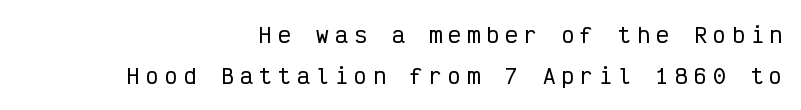
The image shows 21 px text type, upright; set right-aligned, loose line spacing (1.96x), unusually wide letter spacing (+0.3 em), not underlined.
